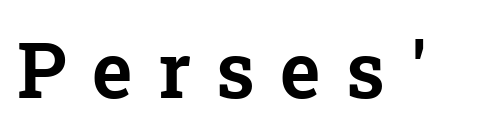
The image shows 77 px serif type, upright; set unusually wide letter spacing (+0.33 em), not underlined; low stroke contrast and a medium x-height.
